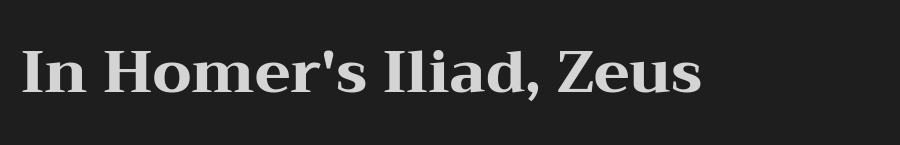
{"serif": "yes", "italic": "no", "bold": "yes", "weight": "heavy", "width": "wide", "stroke_contrast": "medium", "x_height": "medium", "monospaced": "no", "underline": "no", "letter_spacing": "normal", "letter_spacing_em": 0.0, "glyph_px": 59}
